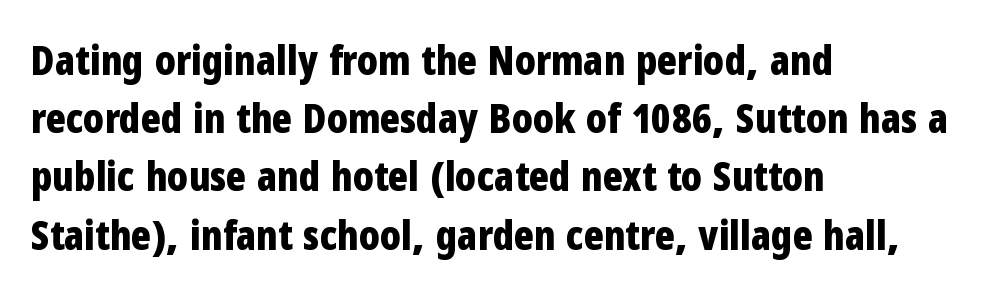
Q: Is the text bold? A: Yes.
Q: Is the text italic (slanted)? A: No, it is upright.
Q: Is the typeface a serif or a sans-serif typeface? A: Sans-serif.
Q: Is the text underlined? A: No.
Q: How is the paragraph aligned? A: Left-aligned.
Q: Is the spacing between letters normal or unusually wide? A: Normal.
Q: Is the spacing between lines tight, normal or loose? A: Normal.
Q: Width (condensed, normal, or wide)? A: Condensed.
Q: Stroke contrast? A: Low.
Q: x-height? A: Medium.
Q: Monospaced? A: No.
